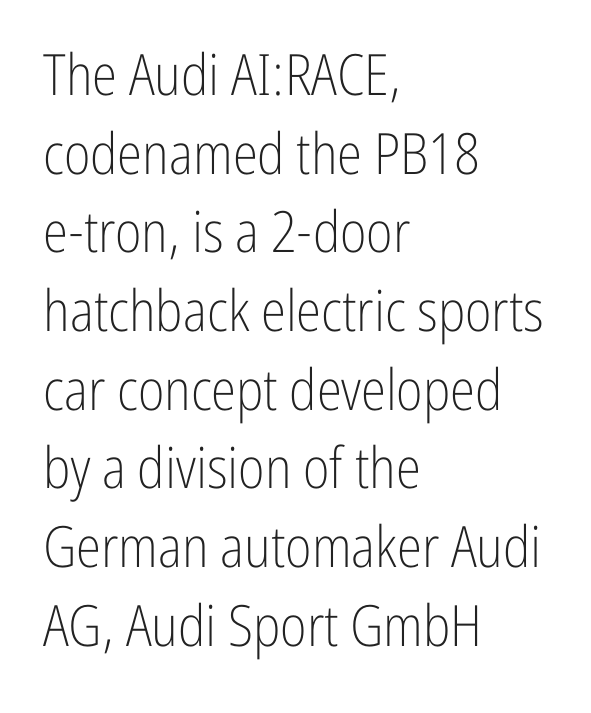
{"serif": "no", "italic": "no", "bold": "no", "weight": "light", "width": "condensed", "stroke_contrast": "low", "x_height": "medium", "monospaced": "no", "underline": "no", "align": "left", "line_spacing": "normal", "line_spacing_ratio": 1.38, "letter_spacing": "normal", "letter_spacing_em": 0.0, "glyph_px": 57}
